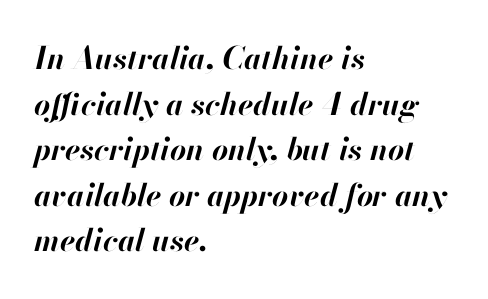
{"italic": "yes", "lean": "right", "slant_degrees": 13, "bold": "yes", "weight": "bold", "width": "normal", "stroke_contrast": "high", "x_height": "small", "monospaced": "no", "underline": "no", "align": "left", "line_spacing": "normal", "line_spacing_ratio": 1.47, "letter_spacing": "normal", "letter_spacing_em": 0.0, "glyph_px": 31}
